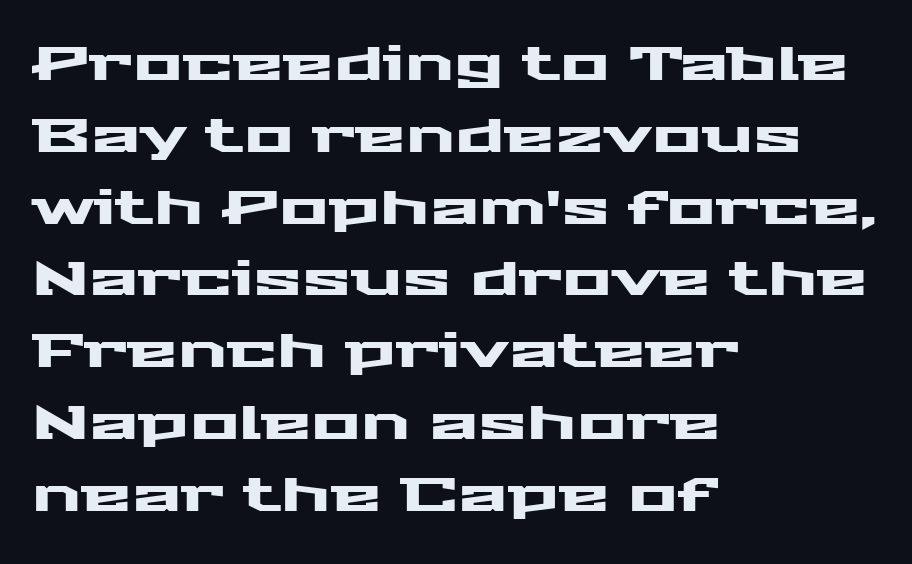
Q: Is the text italic (slanted)? A: No, it is upright.
Q: Is the typeface a serif or a sans-serif typeface? A: Sans-serif.
Q: Is the text underlined? A: No.
Q: How is the paragraph aligned? A: Left-aligned.
Q: Is the spacing between letters normal or unusually wide? A: Normal.
Q: Is the spacing between lines tight, normal or loose? A: Normal.
Q: Width (condensed, normal, or wide)? A: Wide.
Q: Stroke contrast? A: Medium.
Q: x-height? A: Medium.
Q: Monospaced? A: No.
